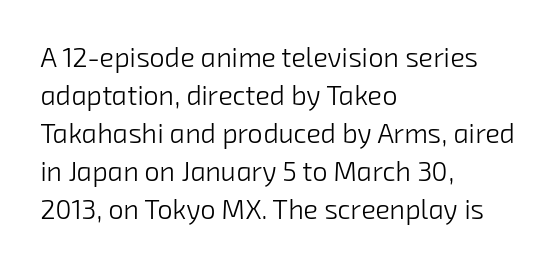
Ink coverage per letter is moderate at most. Descender tails drop into unmarked territory. The line-height multiplier appears to be the usual default. Is the block centered? No — it sits flush against the left margin.
